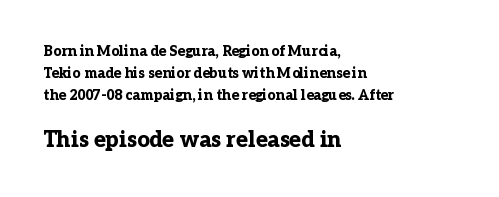
Which of the two is more prominent by size? The second, at the bottom. Strong, thick strokes mark this as bold type. The gaps between neighbouring characters are ordinary and unremarkable. The foot of each line stays bare and open. Interline gaps are of average width in this sample. Every character sits straight up, as roman type does.
